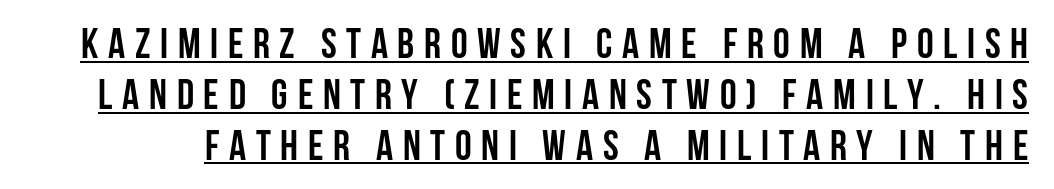
Look at the bottom of the vertical strokes: they stop flat, with no serifs. Proportional: the letters do not fall into vertical columns. How are the letters spaced? Widely, with obvious added tracking. Do the letters lean? They stand straight. Has an underline been added? It has. Typesetter's note: full bold, strokes at maximum text heaviness.
